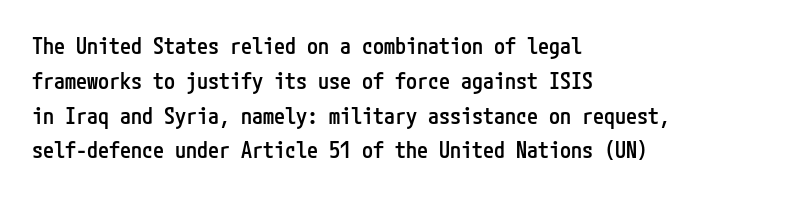
Firm but not heavy-handed strokes: this text is semibold. The specimen omits any rule beneath the text block's lines. Ordinary non-slanted type is in use. Each new line begins a customary step beneath the previous one. The line texture is even and compact thanks to regular tracking.
